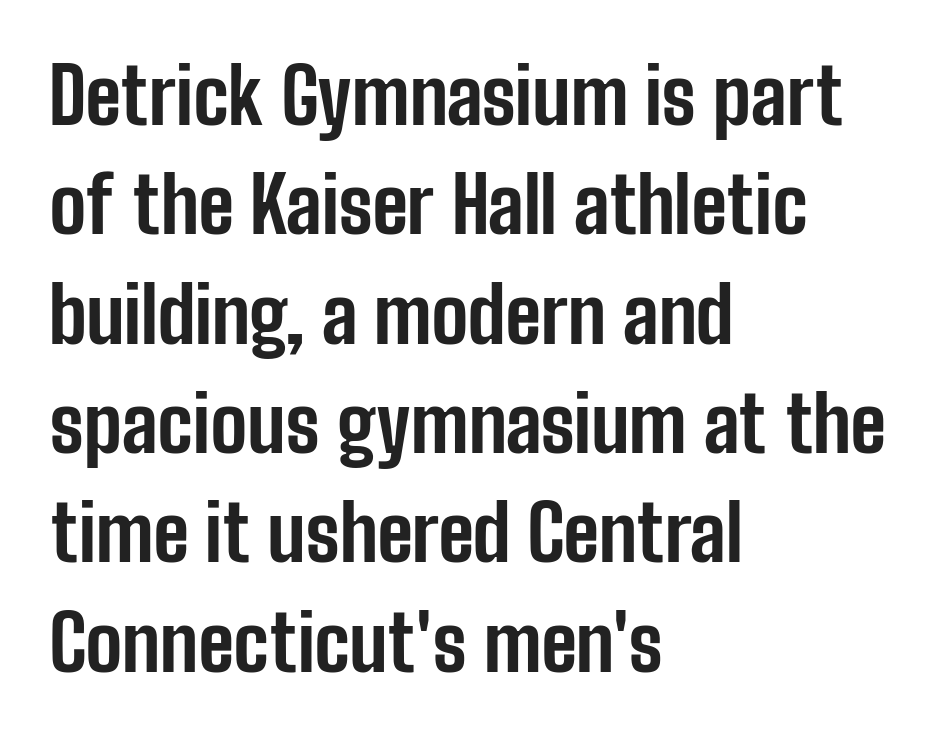
Q: Is the text bold? A: Yes.
Q: Is the text italic (slanted)? A: No, it is upright.
Q: Is the typeface a serif or a sans-serif typeface? A: Sans-serif.
Q: Is the text underlined? A: No.
Q: How is the paragraph aligned? A: Left-aligned.
Q: Is the spacing between letters normal or unusually wide? A: Normal.
Q: Is the spacing between lines tight, normal or loose? A: Normal.
Q: Width (condensed, normal, or wide)? A: Condensed.
Q: Stroke contrast? A: Low.
Q: x-height? A: Medium.
Q: Monospaced? A: No.
